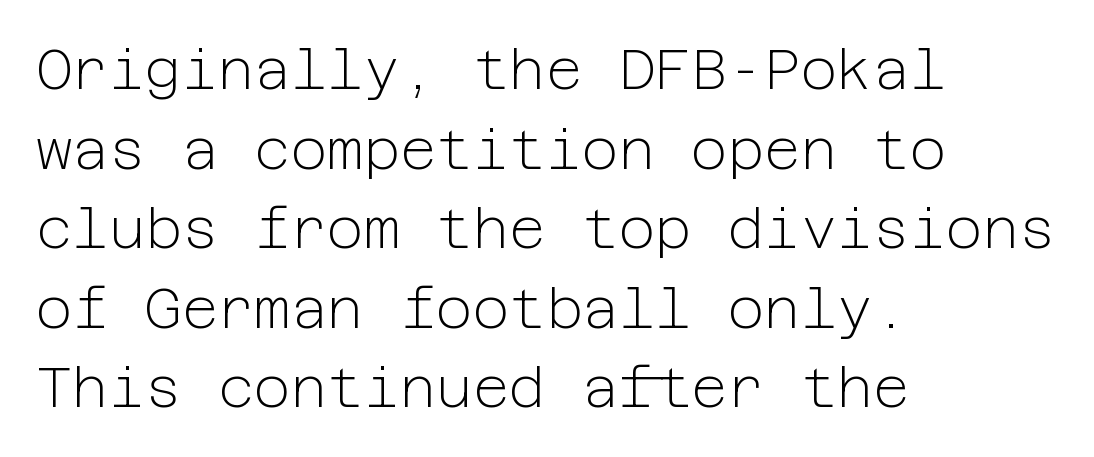
Q: Is the text bold? A: No.
Q: Is the text italic (slanted)? A: No, it is upright.
Q: Is the typeface a serif or a sans-serif typeface? A: Sans-serif.
Q: Is the text underlined? A: No.
Q: How is the paragraph aligned? A: Left-aligned.
Q: Is the spacing between letters normal or unusually wide? A: Normal.
Q: Is the spacing between lines tight, normal or loose? A: Normal.
Q: Width (condensed, normal, or wide)? A: Normal.
Q: Stroke contrast? A: Low.
Q: x-height? A: Medium.
